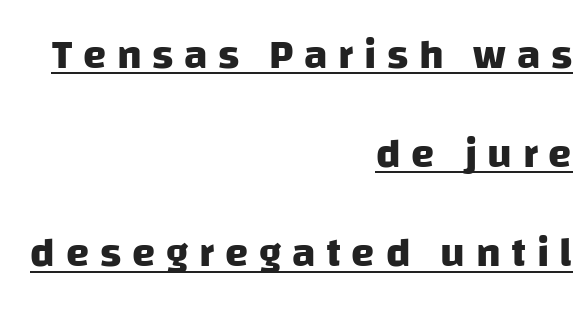
Q: Is the text bold? A: Yes.
Q: Is the typeface a serif or a sans-serif typeface? A: Sans-serif.
Q: Is the text underlined? A: Yes.
Q: How is the paragraph aligned? A: Right-aligned.
Q: Is the spacing between letters normal or unusually wide? A: Unusually wide.
Q: Is the spacing between lines tight, normal or loose? A: Loose.
Q: Width (condensed, normal, or wide)? A: Normal.
Q: Stroke contrast? A: Low.
Q: x-height? A: Large.
Q: Monospaced? A: No.
